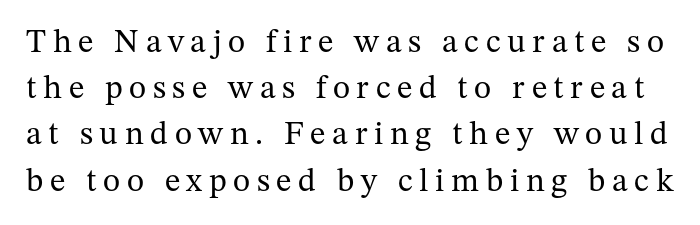
Stroke terminals: seriffed. Underline: absent. Vertical strokes here are truly vertical. You could not count columns in this text — the font is proportionally spaced. The letters look calm and open, with moderate or lighter stems.
